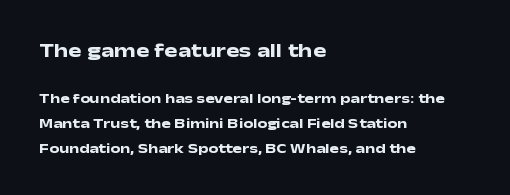
{"italic": "no", "bold": "yes", "underline": "no", "align": "left", "line_spacing_ratio": 1.77, "letter_spacing": "normal", "letter_spacing_em": 0.0, "larger_block": "first", "size_ratio": 1.43, "glyph_px": 20}
